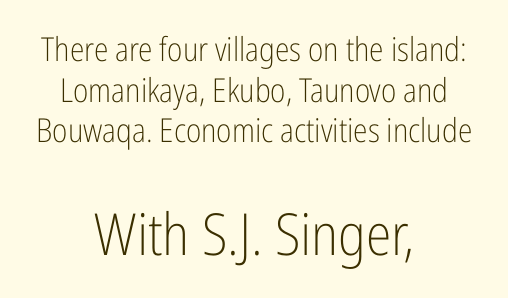
Q: Is the text bold? A: No.
Q: Is the text italic (slanted)? A: No, it is upright.
Q: Is the typeface a serif or a sans-serif typeface? A: Sans-serif.
Q: Is the text underlined? A: No.
Q: How is the paragraph aligned? A: Centered.
Q: Is the spacing between letters normal or unusually wide? A: Normal.
Q: Which block of text is set in a larger size, the first (top) or the second (bottom)? A: The second (bottom) one.
Q: Width (condensed, normal, or wide)? A: Condensed.
Q: Stroke contrast? A: Low.
Q: x-height? A: Medium.
Q: Monospaced? A: No.
